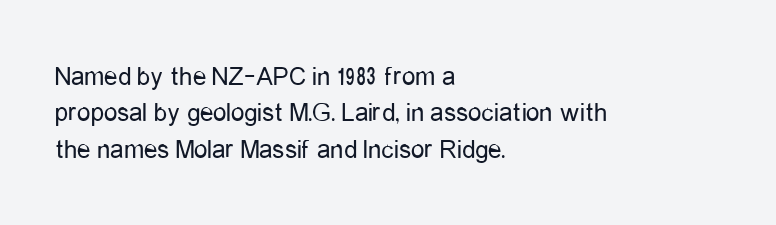
Q: Is the text bold? A: No.
Q: Is the text italic (slanted)? A: No, it is upright.
Q: Is the text underlined? A: No.
Q: How is the paragraph aligned? A: Left-aligned.
Q: Is the spacing between letters normal or unusually wide? A: Normal.
Q: Is the spacing between lines tight, normal or loose? A: Normal.
